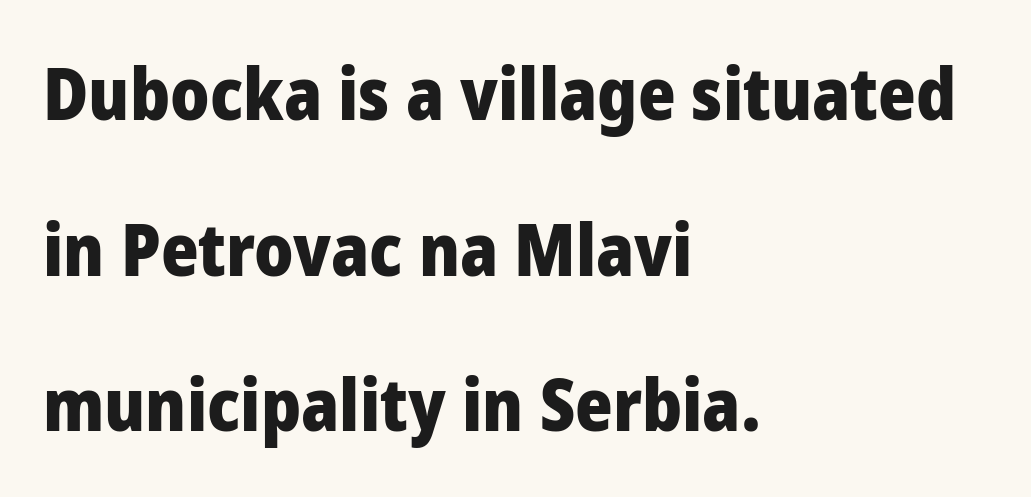
Q: Is the text bold? A: Yes.
Q: Is the text italic (slanted)? A: No, it is upright.
Q: Is the typeface a serif or a sans-serif typeface? A: Sans-serif.
Q: Is the text underlined? A: No.
Q: How is the paragraph aligned? A: Left-aligned.
Q: Is the spacing between letters normal or unusually wide? A: Normal.
Q: Is the spacing between lines tight, normal or loose? A: Loose.
Q: Width (condensed, normal, or wide)? A: Normal.
Q: Stroke contrast? A: Low.
Q: x-height? A: Medium.
Q: Monospaced? A: No.
